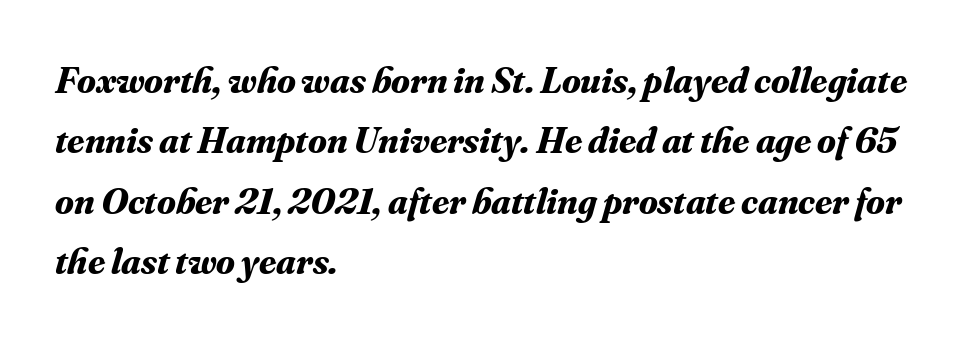
Q: Is the text bold? A: Yes.
Q: Is the text italic (slanted)? A: Yes, it leans right by about 16 degrees.
Q: Is the typeface a serif or a sans-serif typeface? A: Serif.
Q: Is the text underlined? A: No.
Q: How is the paragraph aligned? A: Left-aligned.
Q: Is the spacing between letters normal or unusually wide? A: Normal.
Q: Is the spacing between lines tight, normal or loose? A: Normal.
Q: Width (condensed, normal, or wide)? A: Normal.
Q: Stroke contrast? A: Medium.
Q: x-height? A: Small.
Q: Monospaced? A: No.
